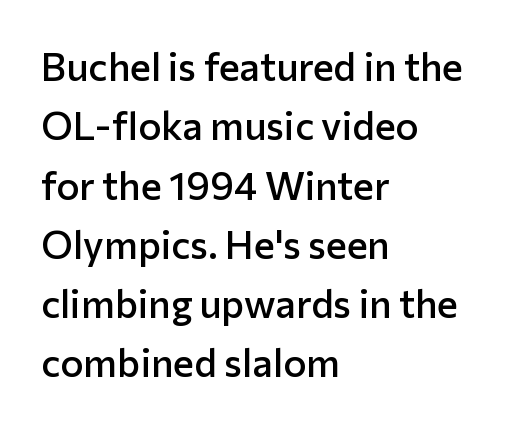
The image shows 39 px semibold sans-serif type, upright; set left-aligned, normal line spacing (1.52x), normal letter spacing, not underlined; low stroke contrast and a medium x-height.
